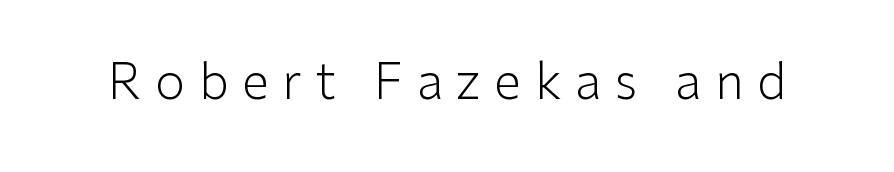
The passage shown is typed in a proportional face where columns would drift. A light-to-regular cut is what we see here. This rendering widens character spacing well past its baseline value. Are there feet on the stems? There aren't — it's a sans. Characters remain perfectly vertical along every line.
